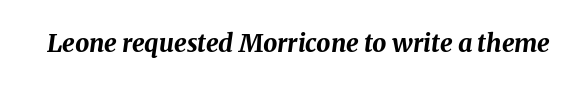
{"italic": "yes", "lean": "right", "slant_degrees": 8, "bold": "yes", "underline": "no", "letter_spacing": "normal", "letter_spacing_em": 0.0, "glyph_px": 25}
